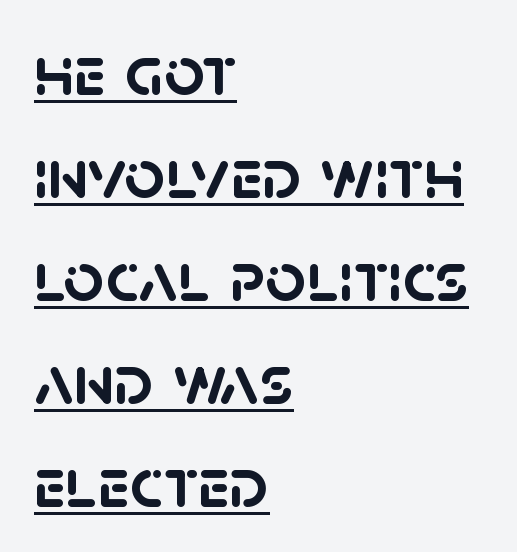
As a designer I'd log this as weight 700, bold. Successive baselines arrive at the customary interval. Teacher's note: observe the even left margin — that is flush-left alignment. Font category for this specimen: sans-serif. The sample's only ornament is a line tracing under the words.
